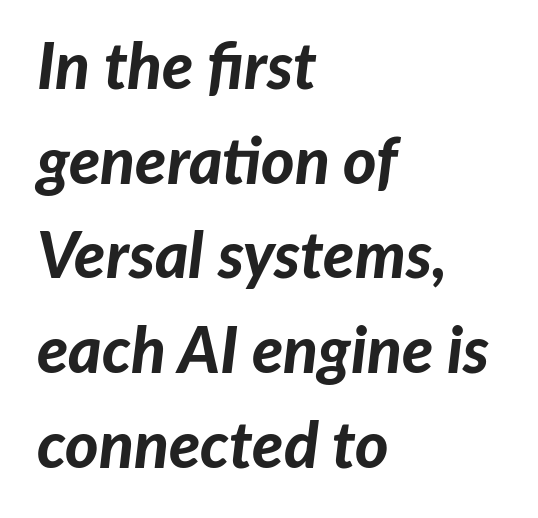
The image shows 64 px bold type, italic (leaning right); set left-aligned, normal line spacing (1.48x), normal letter spacing, not underlined; low stroke contrast and a medium x-height.
